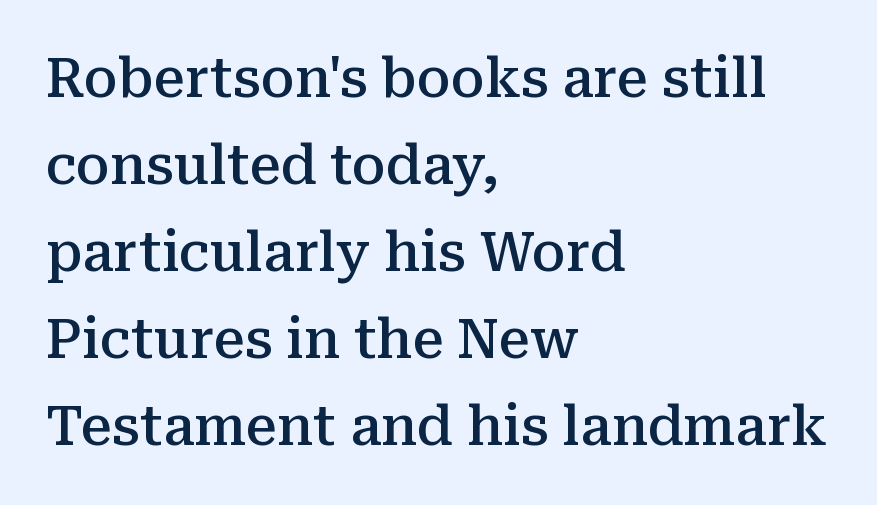
A typesetter would call this leading conventional body-copy spacing. Look at the bottom of the vertical strokes: they flare into serifs here. This rendering features lettering with no underline. The face used here is proportionally spaced, like ordinary book or web type.
